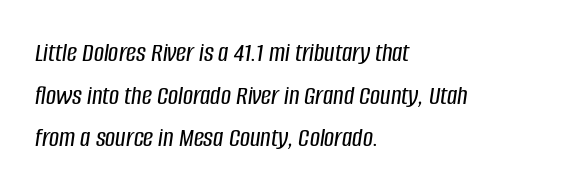
The image shows 28 px condensed type, italic (leaning right); set left-aligned, normal line spacing (1.52x), normal letter spacing, not underlined; low stroke contrast and a large x-height.
